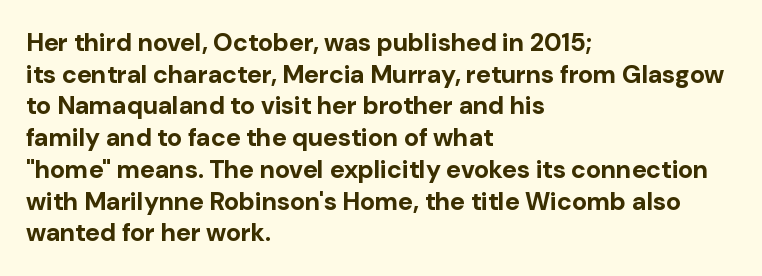
The image shows 25 px bold type, upright; set left-aligned, normal line spacing (1.27x), normal letter spacing, not underlined.
